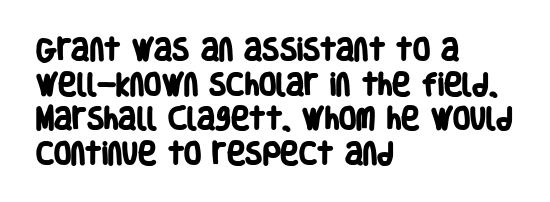
The image shows 25 px bold type; set left-aligned, normal line spacing (1.39x), normal letter spacing, not underlined.
